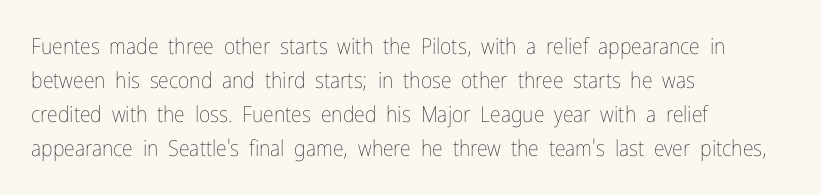
The image shows 22 px text type, upright; set left-aligned, normal line spacing (1.55x), normal letter spacing, not underlined.
